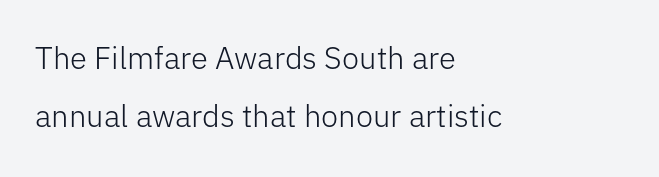
Q: Is the text bold? A: No.
Q: Is the text italic (slanted)? A: No, it is upright.
Q: Is the typeface a serif or a sans-serif typeface? A: Sans-serif.
Q: Is the text underlined? A: No.
Q: How is the paragraph aligned? A: Left-aligned.
Q: Is the spacing between letters normal or unusually wide? A: Normal.
Q: Width (condensed, normal, or wide)? A: Normal.
Q: Stroke contrast? A: Low.
Q: x-height? A: Medium.
Q: Monospaced? A: No.
